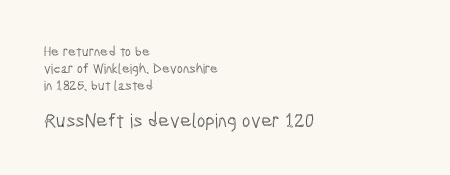
The letterforms sit shoulder to shoulder at normal distance. The typography opts for an upright posture over an oblique one. Check the space under the baseline: it is left empty. You get the small type first, then a jump to larger type. The lines are quadded left.
